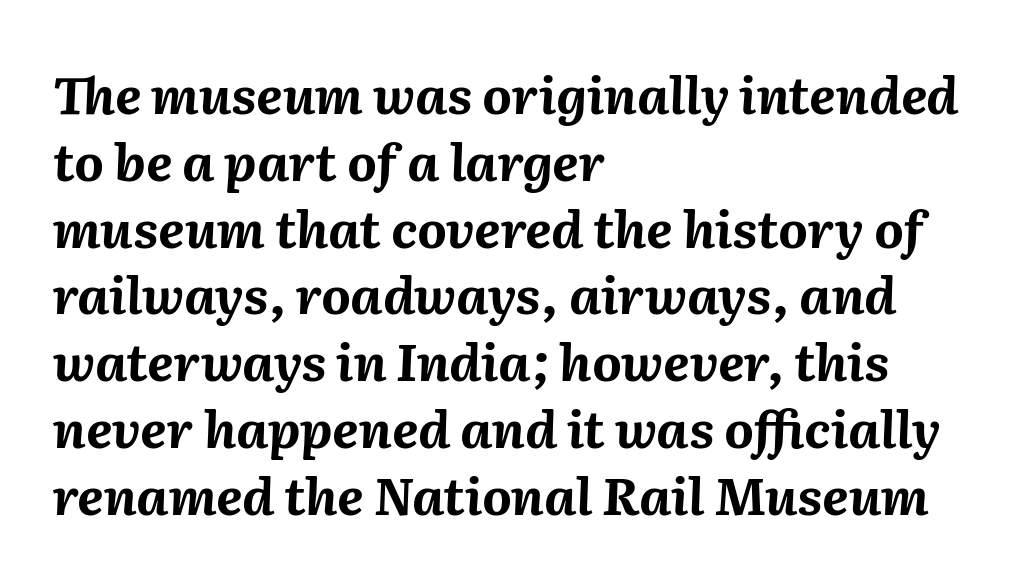
Alignment: flush left. Pretty heavy lettering here — definitely bold. The rows are spaced the way most documents space them. Students, note that the glyphs here touch the page at normal intervals. Designer's note — italics engaged.
